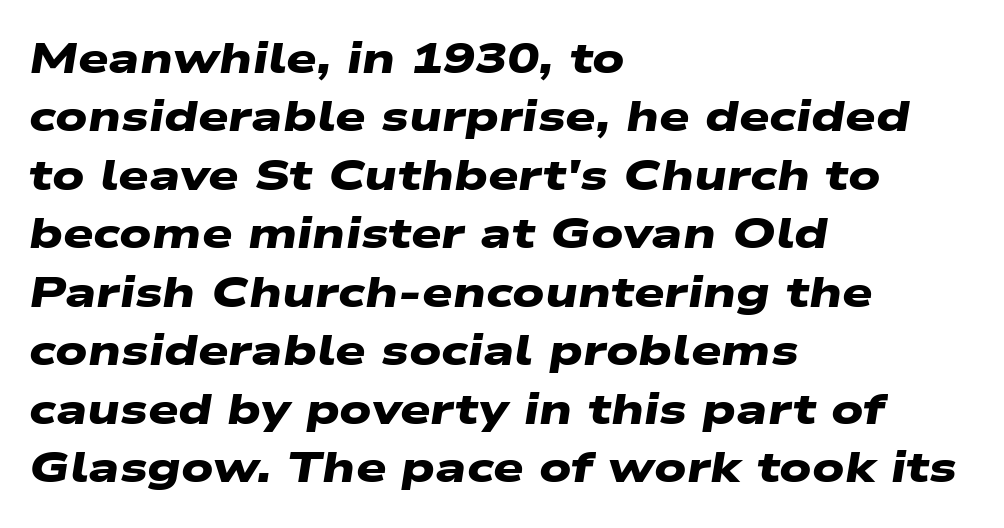
Q: Is the text bold? A: Yes.
Q: Is the typeface a serif or a sans-serif typeface? A: Sans-serif.
Q: Is the text underlined? A: No.
Q: How is the paragraph aligned? A: Left-aligned.
Q: Is the spacing between letters normal or unusually wide? A: Normal.
Q: Is the spacing between lines tight, normal or loose? A: Normal.
Q: Width (condensed, normal, or wide)? A: Wide.
Q: Stroke contrast? A: Low.
Q: x-height? A: Medium.
Q: Monospaced? A: No.
